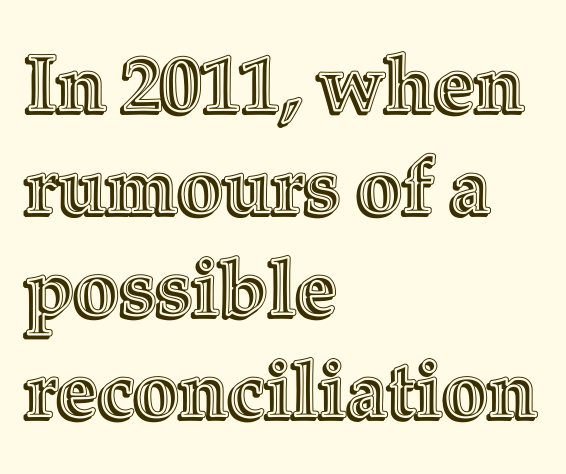
{"italic": "no", "width": "normal", "x_height": "medium", "monospaced": "no", "underline": "no", "align": "left", "line_spacing": "normal", "line_spacing_ratio": 1.29, "letter_spacing": "normal", "letter_spacing_em": 0.0, "glyph_px": 79}
